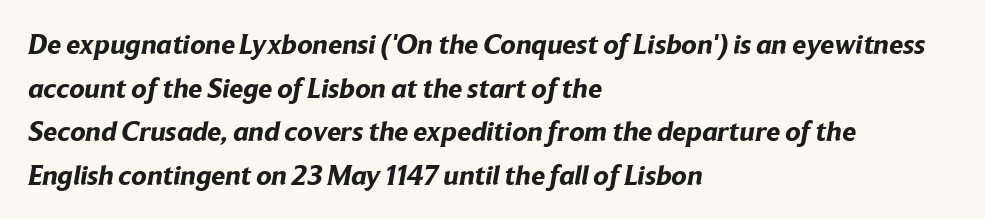
Horizontal alignment here is leftward, the default for most running prose. One glance says typical: line gaps are just what's usual. This sample has the flowing, uneven cadence of proportional lettering. Summary of weight: heavy, a full bold. Check under the words: just untouched page.
